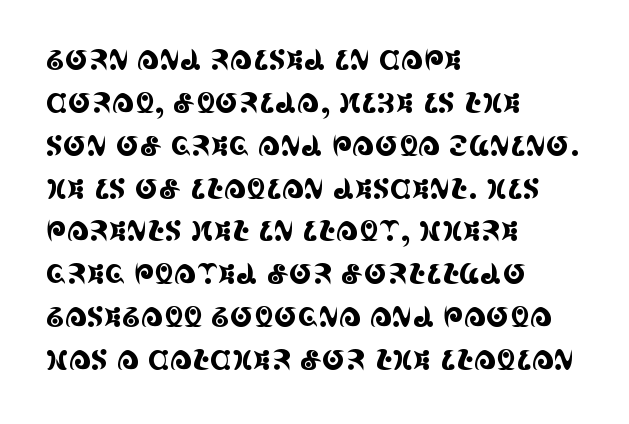
The image shows 28 px condensed serif type, upright; set left-aligned, normal line spacing (1.53x), normal letter spacing, not underlined; a large x-height.
